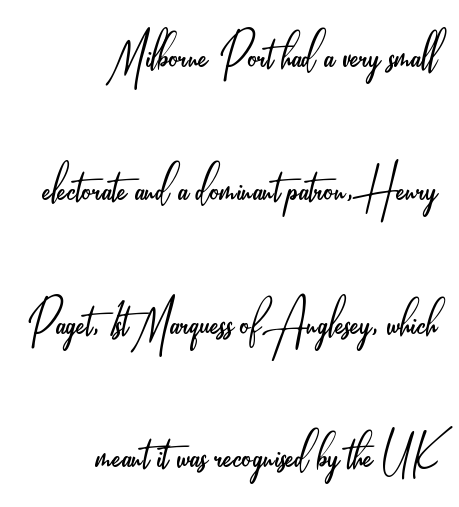
The image shows 62 px light, condensed sans-serif type; set right-aligned, loose line spacing (2.15x), normal letter spacing, not underlined; low stroke contrast and a small x-height.
